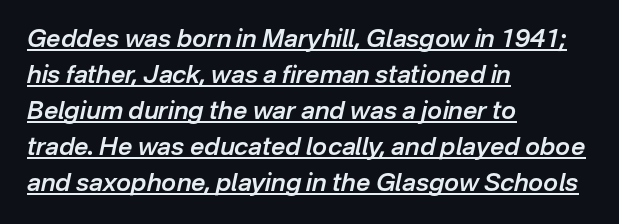
The image shows 25 px text type, italic (leaning right); set left-aligned, normal line spacing (1.44x), normal letter spacing, underlined.
